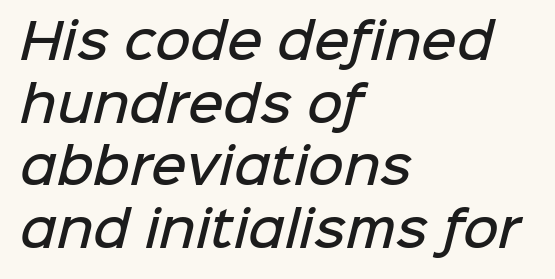
The image shows 49 px semibold sans-serif type; set left-aligned, normal line spacing (1.28x), normal letter spacing, not underlined; low stroke contrast and a medium x-height.
